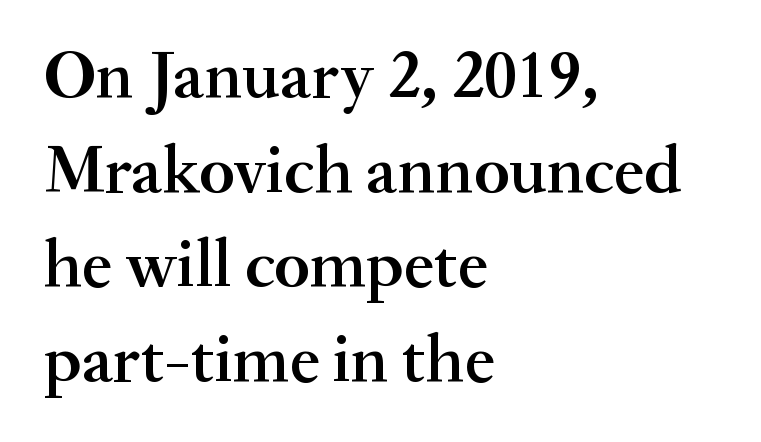
{"serif": "yes", "italic": "no", "bold": "semi", "weight": "semibold", "width": "normal", "stroke_contrast": "medium", "x_height": "small", "monospaced": "no", "underline": "no", "align": "left", "line_spacing": "normal", "line_spacing_ratio": 1.37, "letter_spacing": "normal", "letter_spacing_em": 0.0, "glyph_px": 69}
